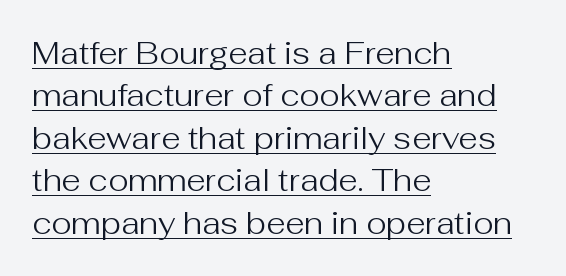
{"serif": "no", "italic": "no", "bold": "no", "weight": "regular", "width": "normal", "stroke_contrast": "medium", "x_height": "medium", "monospaced": "no", "underline": "yes", "align": "left", "line_spacing": "normal", "line_spacing_ratio": 1.37, "letter_spacing": "normal", "letter_spacing_em": 0.0, "glyph_px": 31}
